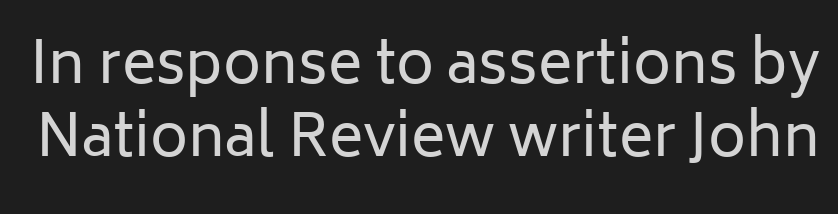
The face used here is proportionally spaced, like ordinary book or web type. Are there feet on the stems? There aren't — it's a sans. This block has exactly the height ordinary leading produces. The foot of each line stays bare and open. Is there any slant? The stems are plumb. What stands out about the letter spacing? Nothing — it is the standard amount.
